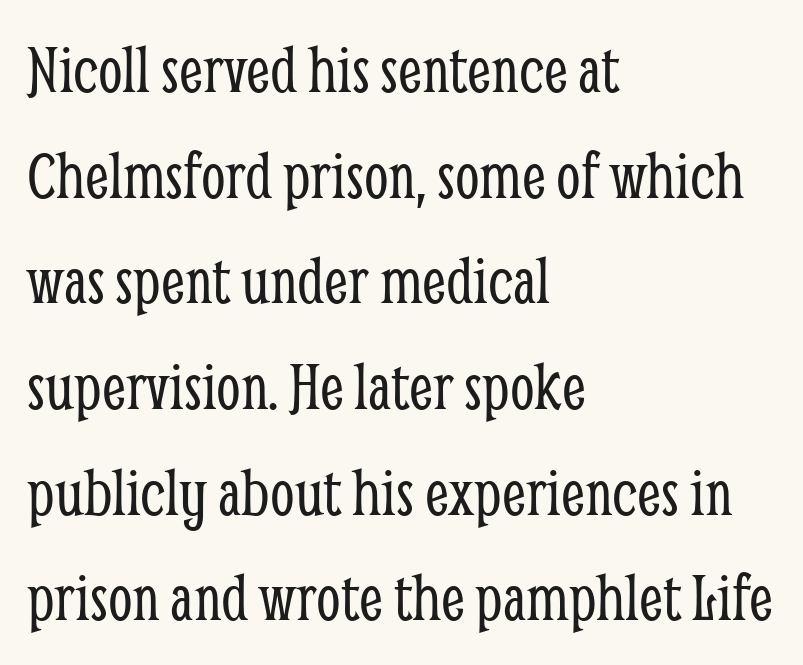
The image shows 70 px light, condensed serif type, upright; set left-aligned, normal line spacing (1.51x), normal letter spacing, not underlined; low stroke contrast and a medium x-height.
